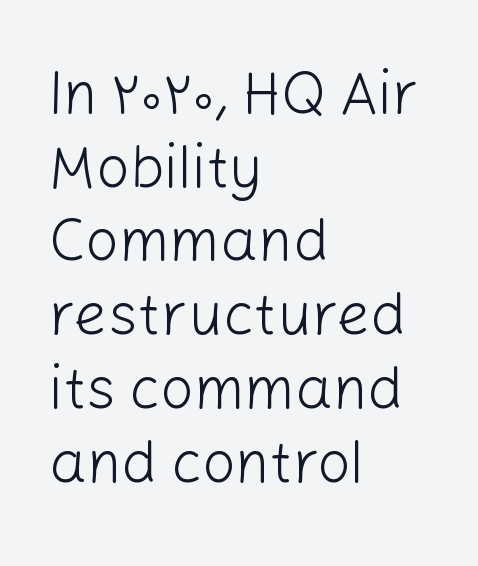
The image shows 59 px light sans-serif type, upright; set left-aligned, normal line spacing (1.25x), normal letter spacing, not underlined; low stroke contrast and a medium x-height.
